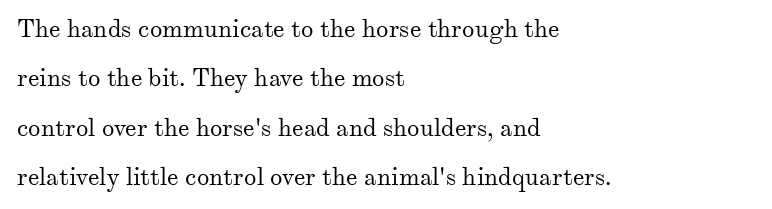
Q: Is the text bold? A: No.
Q: Is the text italic (slanted)? A: No, it is upright.
Q: Is the text underlined? A: No.
Q: How is the paragraph aligned? A: Left-aligned.
Q: Is the spacing between letters normal or unusually wide? A: Normal.
Q: Is the spacing between lines tight, normal or loose? A: Loose.
